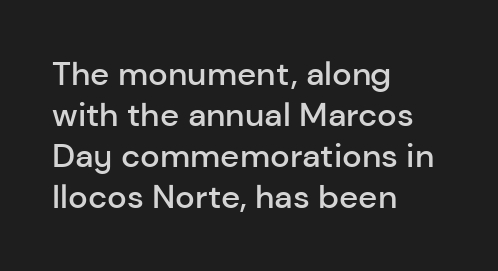
{"serif": "no", "italic": "no", "bold": "semi", "weight": "semibold", "width": "normal", "stroke_contrast": "low", "x_height": "medium", "monospaced": "no", "underline": "no", "align": "left", "line_spacing_ratio": 1.24, "letter_spacing": "normal", "letter_spacing_em": 0.0, "glyph_px": 33}
